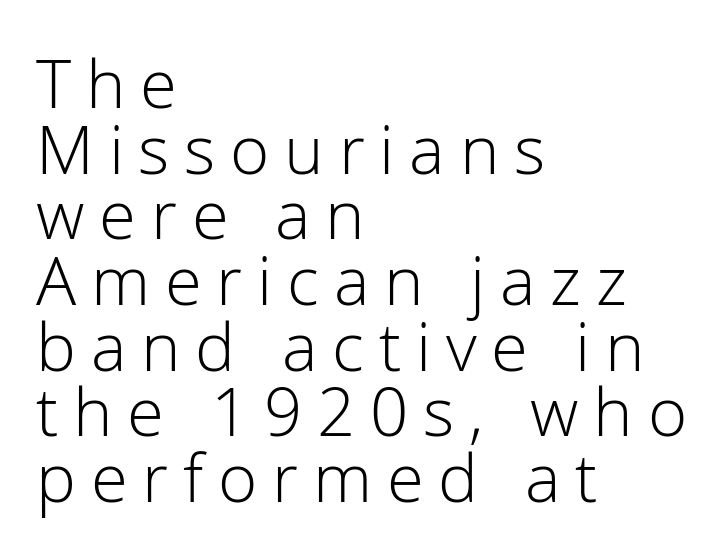
{"serif": "no", "italic": "no", "bold": "no", "weight": "light", "width": "normal", "stroke_contrast": "low", "x_height": "medium", "monospaced": "no", "underline": "no", "align": "left", "line_spacing": "tight", "line_spacing_ratio": 0.98, "letter_spacing": "wide", "letter_spacing_em": 0.22, "glyph_px": 67}
